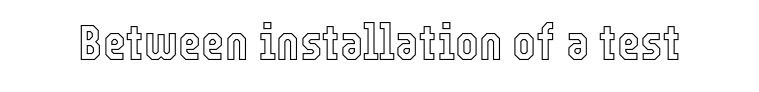
Q: Is the text italic (slanted)? A: No, it is upright.
Q: Is the text underlined? A: No.
Q: Is the spacing between letters normal or unusually wide? A: Normal.
Q: Width (condensed, normal, or wide)? A: Condensed.
Q: x-height? A: Medium.
Q: Monospaced? A: No.
